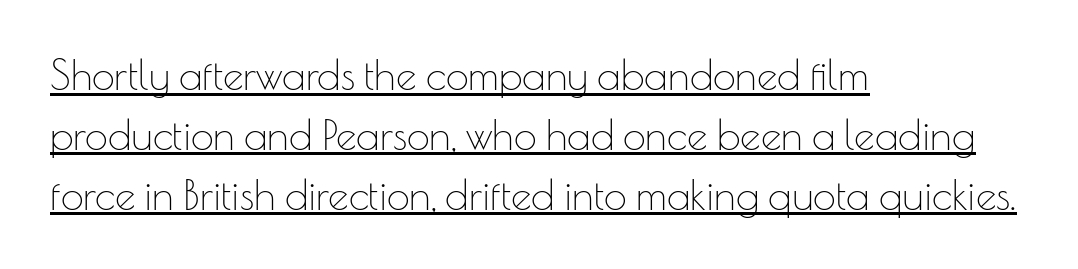
Q: Is the text bold? A: No.
Q: Is the text italic (slanted)? A: No, it is upright.
Q: Is the typeface a serif or a sans-serif typeface? A: Sans-serif.
Q: Is the text underlined? A: Yes.
Q: How is the paragraph aligned? A: Left-aligned.
Q: Is the spacing between letters normal or unusually wide? A: Normal.
Q: Is the spacing between lines tight, normal or loose? A: Normal.
Q: Width (condensed, normal, or wide)? A: Normal.
Q: Stroke contrast? A: Low.
Q: x-height? A: Small.
Q: Monospaced? A: No.
